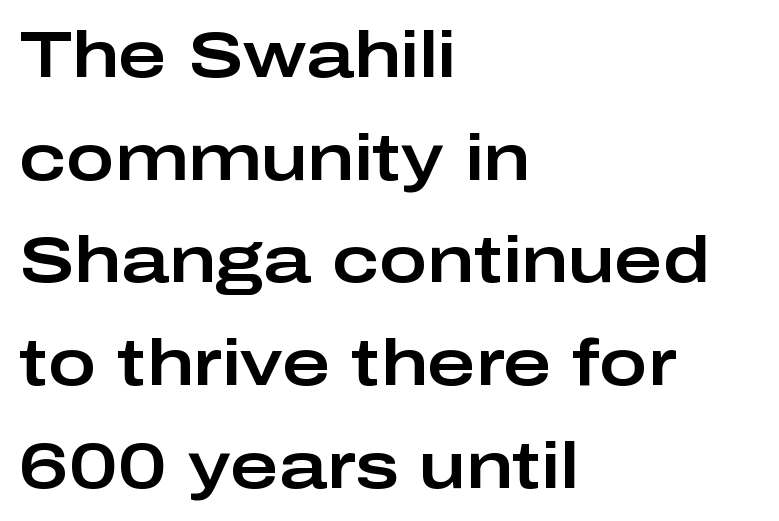
Short note: letters normally spaced. Only glyphs here, with clear space below each row. Characters remain perfectly vertical along every line. These lines are set flush left with a ragged right edge.
